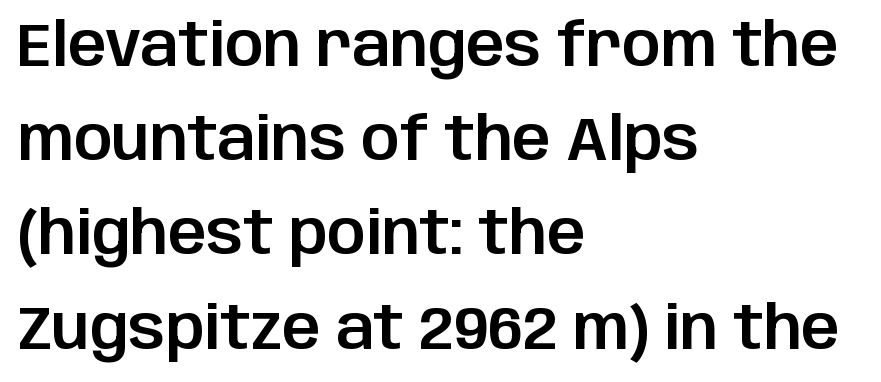
Q: Is the text italic (slanted)? A: No, it is upright.
Q: Is the typeface a serif or a sans-serif typeface? A: Sans-serif.
Q: Is the text underlined? A: No.
Q: How is the paragraph aligned? A: Left-aligned.
Q: Is the spacing between letters normal or unusually wide? A: Normal.
Q: Is the spacing between lines tight, normal or loose? A: Normal.
Q: Width (condensed, normal, or wide)? A: Normal.
Q: Stroke contrast? A: Low.
Q: x-height? A: Large.
Q: Monospaced? A: No.
